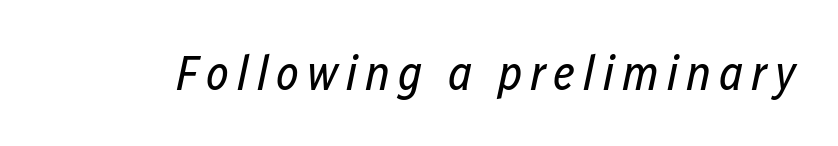
Q: Is the text bold? A: No.
Q: Is the text italic (slanted)? A: Yes, it leans right by about 12 degrees.
Q: Is the text underlined? A: No.
Q: Width (condensed, normal, or wide)? A: Condensed.
Q: Stroke contrast? A: Low.
Q: x-height? A: Medium.
Q: Monospaced? A: No.
